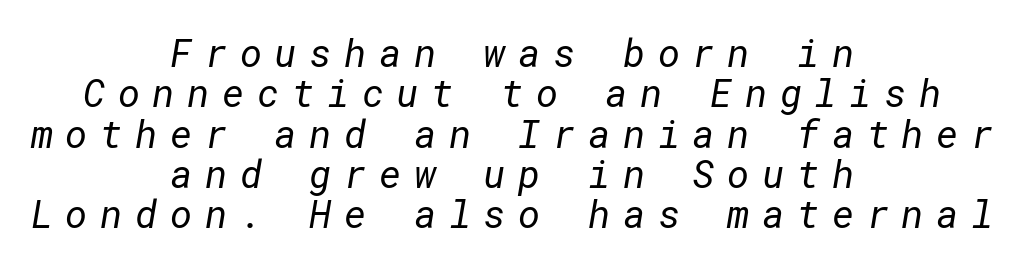
Q: Is the text bold? A: No.
Q: Is the typeface a serif or a sans-serif typeface? A: Sans-serif.
Q: Is the text underlined? A: No.
Q: How is the paragraph aligned? A: Centered.
Q: Is the spacing between letters normal or unusually wide? A: Unusually wide.
Q: Is the spacing between lines tight, normal or loose? A: Tight.
Q: Width (condensed, normal, or wide)? A: Normal.
Q: Stroke contrast? A: Low.
Q: x-height? A: Medium.
